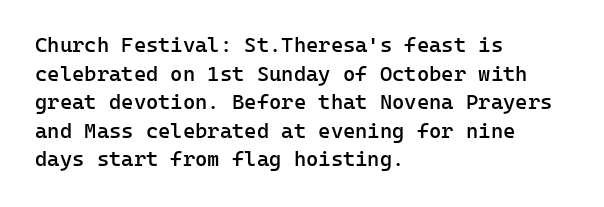
This sample uses an upright cut, with every glyph sitting square on the baseline. Moderately thickened strokes mark this as semibold type. Short note: letters normally spaced. A typesetter would call this leading conventional body-copy spacing. Just letters on the line, the space beneath them empty. Casual observation: everything's shoved over to the left.
